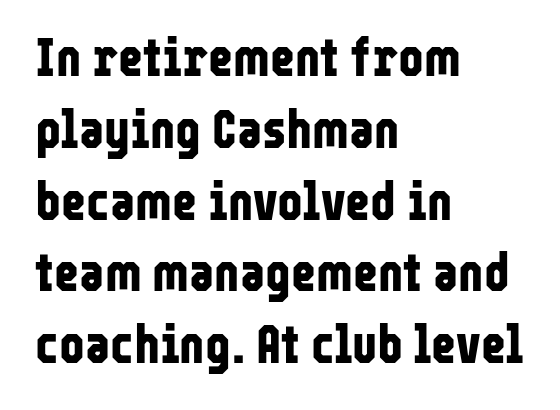
Q: Is the text bold? A: Yes.
Q: Is the text italic (slanted)? A: No, it is upright.
Q: Is the typeface a serif or a sans-serif typeface? A: Sans-serif.
Q: Is the text underlined? A: No.
Q: How is the paragraph aligned? A: Left-aligned.
Q: Is the spacing between letters normal or unusually wide? A: Normal.
Q: Is the spacing between lines tight, normal or loose? A: Normal.
Q: Width (condensed, normal, or wide)? A: Condensed.
Q: Stroke contrast? A: Low.
Q: x-height? A: Medium.
Q: Monospaced? A: No.
